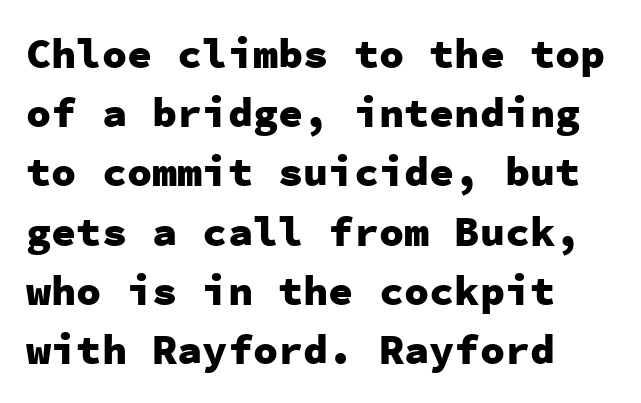
Characters remain perfectly vertical along every line. On the weight axis this lands at bold, roughly 700. Nothing unusual about the tracking: characters are spaced as the font intends. Do the characters align in a grid? Yes, the font is monospaced.
